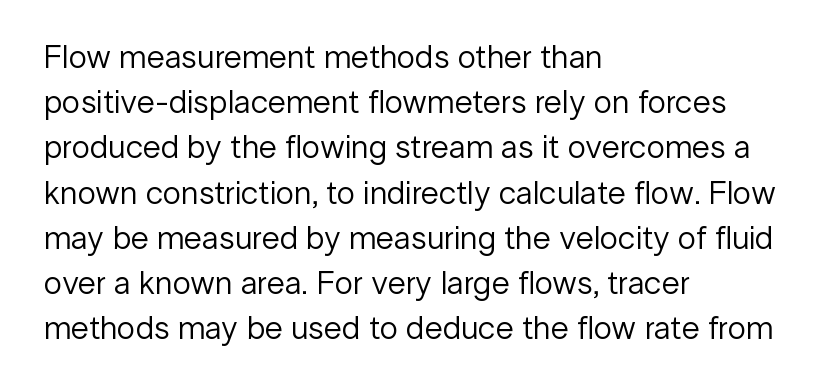
Q: Is the text bold? A: No.
Q: Is the text italic (slanted)? A: No, it is upright.
Q: Is the typeface a serif or a sans-serif typeface? A: Sans-serif.
Q: Is the text underlined? A: No.
Q: How is the paragraph aligned? A: Left-aligned.
Q: Is the spacing between letters normal or unusually wide? A: Normal.
Q: Is the spacing between lines tight, normal or loose? A: Normal.
Q: Width (condensed, normal, or wide)? A: Normal.
Q: Stroke contrast? A: Low.
Q: x-height? A: Medium.
Q: Monospaced? A: No.
